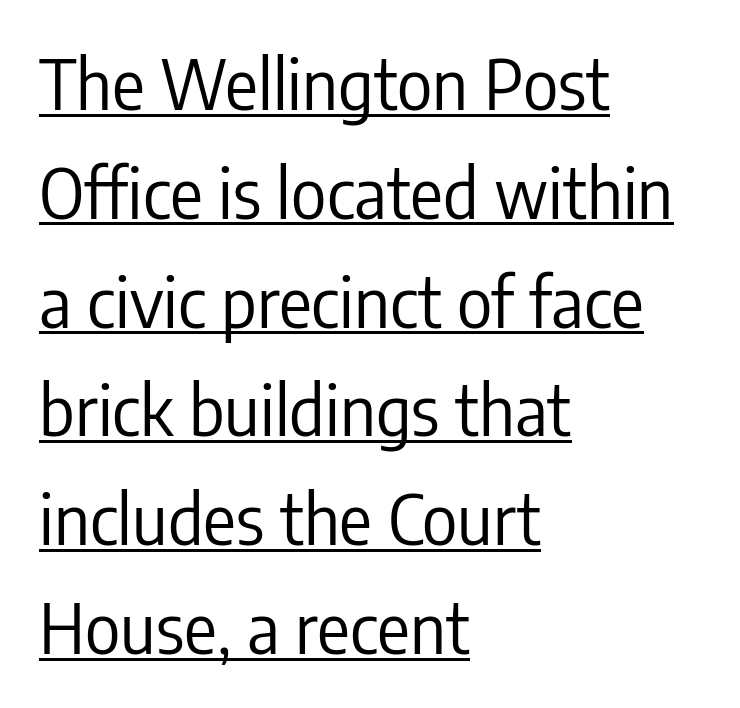
Q: Is the text bold? A: No.
Q: Is the text italic (slanted)? A: No, it is upright.
Q: Is the typeface a serif or a sans-serif typeface? A: Sans-serif.
Q: Is the text underlined? A: Yes.
Q: How is the paragraph aligned? A: Left-aligned.
Q: Is the spacing between letters normal or unusually wide? A: Normal.
Q: Is the spacing between lines tight, normal or loose? A: Normal.
Q: Width (condensed, normal, or wide)? A: Condensed.
Q: Stroke contrast? A: Low.
Q: x-height? A: Medium.
Q: Monospaced? A: No.
